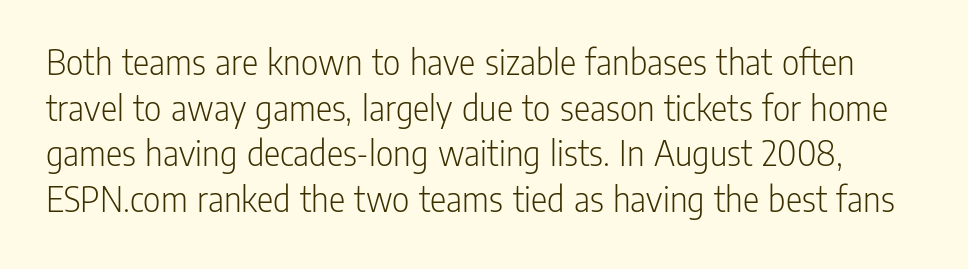
{"serif": "no", "italic": "no", "bold": "no", "weight": "light", "width": "condensed", "stroke_contrast": "low", "x_height": "medium", "monospaced": "no", "underline": "no", "line_spacing_ratio": 1.2, "letter_spacing": "normal", "letter_spacing_em": 0.0, "glyph_px": 38}
